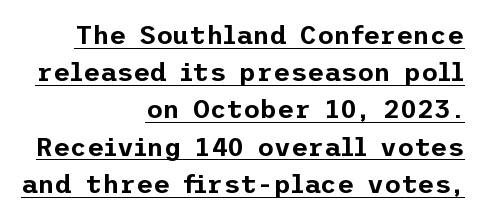
{"italic": "no", "underline": "yes", "align": "right", "line_spacing": "normal", "line_spacing_ratio": 1.43, "letter_spacing": "normal", "letter_spacing_em": 0.0, "glyph_px": 26}
